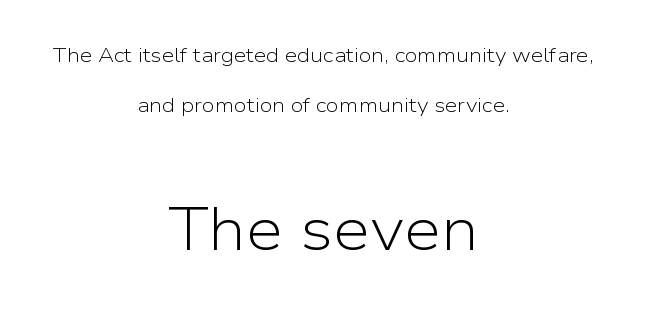
The face used here appears at its bigger size in the lower chunk. Line starts and ends both wander, symmetrically. A typesetter would call this zero additional tracking. Compared with typical paragraphs, the rows here are farther apart.
